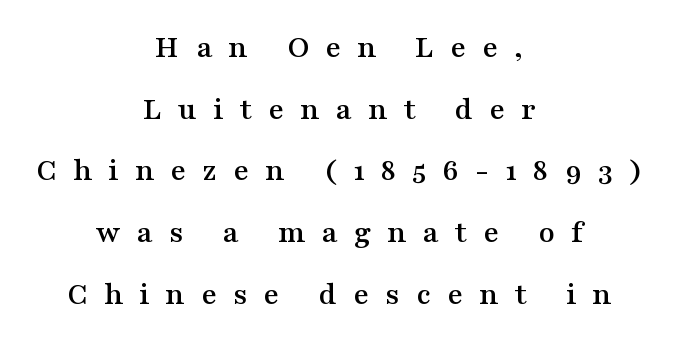
{"serif": "yes", "italic": "no", "width": "wide", "stroke_contrast": "medium", "x_height": "medium", "monospaced": "no", "underline": "no", "align": "center", "line_spacing_ratio": 1.87, "letter_spacing": "wide", "letter_spacing_em": 0.49, "glyph_px": 33}
